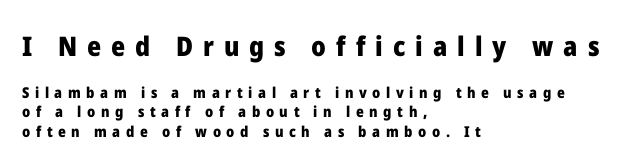
The image shows 27 px bold type, upright; set left-aligned, normal line spacing (1.3x), unusually wide letter spacing (+0.37 em), not underlined; the first (top) block is 1.8x larger.
